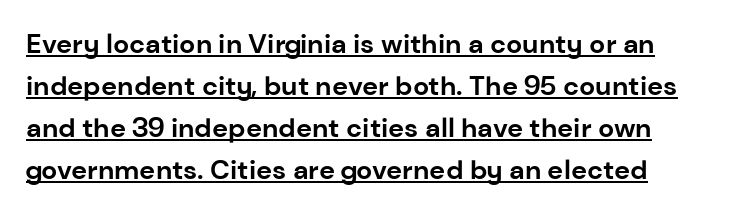
Typographic density is high because the face is bold. Unlike italic type, these characters show no tilt at all. This sample uses plain, unmodified letter spacing. Quick note: interline space is typical. Honestly, the underline is the first thing you notice here.
